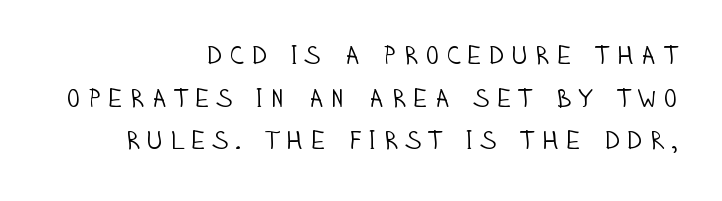
Rule under the text: the space is simply empty. These lines were composed using upright roman letters. No extra ink here — the face is not bold. Line ends are locked; line starts wander. Successive baselines arrive at the customary interval. Students, note that the glyphs here are deliberately spaced far apart.
